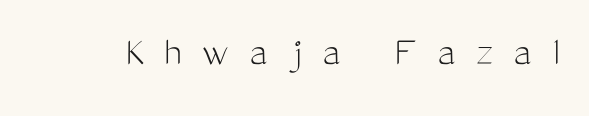
Here the designer chose a conventional face with non-uniform glyph widths. Glance below the letters and you will spot only blank space. These glyphs show unthickened strokes, regular width or finer. Grotesque or geometric, the face here clearly has no serifs. Notice how the stems are strictly vertical — no italics here. There is plenty of visible air inserted between adjacent glyphs.
